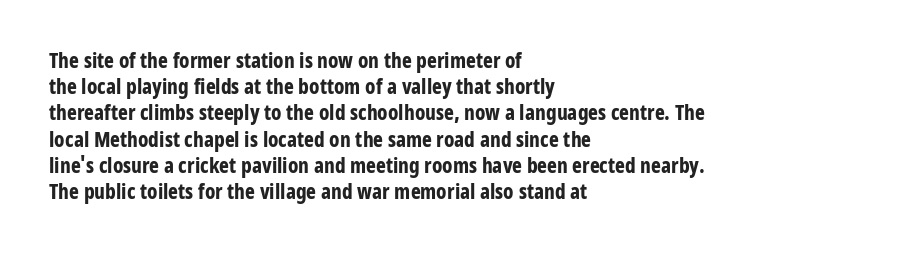
{"italic": "no", "bold": "yes", "underline": "no", "align": "left", "line_spacing": "normal", "line_spacing_ratio": 1.25, "letter_spacing": "normal", "letter_spacing_em": 0.0, "glyph_px": 21}
